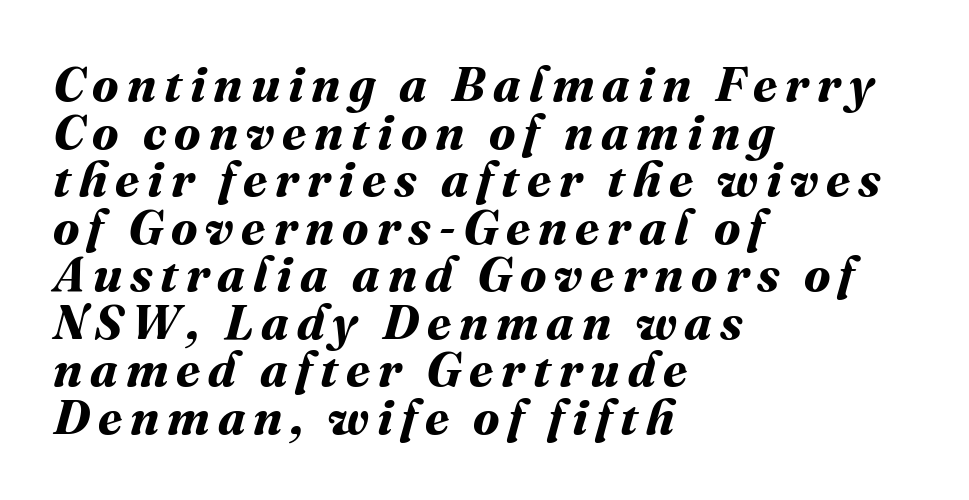
{"bold": "yes", "weight": "bold", "width": "normal", "stroke_contrast": "medium", "x_height": "medium", "monospaced": "no", "underline": "no", "align": "left", "line_spacing": "tight", "line_spacing_ratio": 0.97, "glyph_px": 49}
